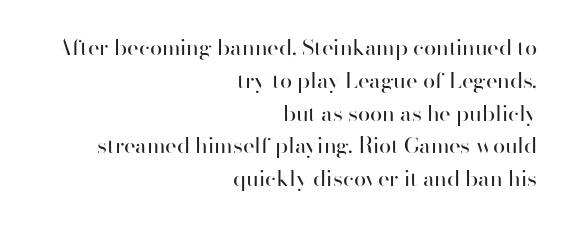
Q: Is the text bold? A: No.
Q: Is the text italic (slanted)? A: No, it is upright.
Q: Is the text underlined? A: No.
Q: How is the paragraph aligned? A: Right-aligned.
Q: Is the spacing between letters normal or unusually wide? A: Normal.
Q: Is the spacing between lines tight, normal or loose? A: Normal.
